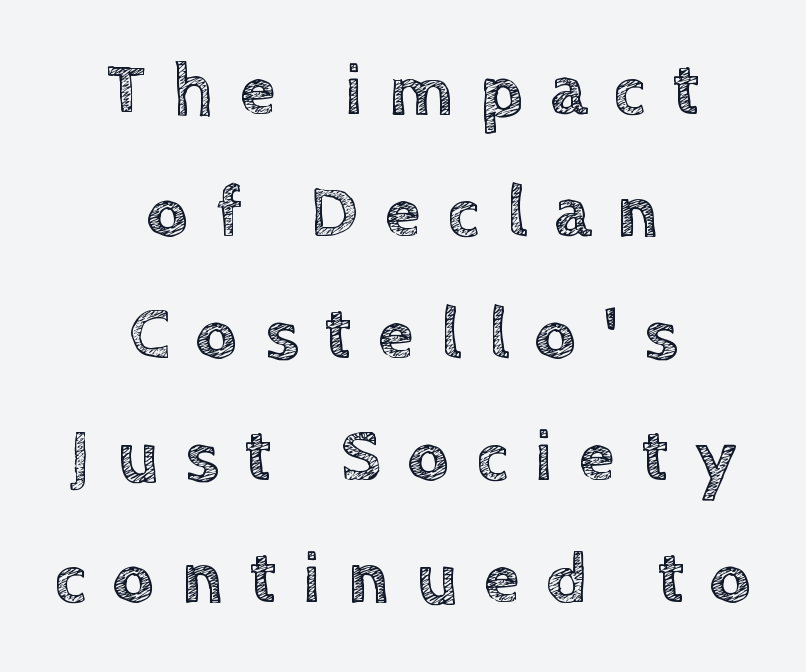
{"italic": "no", "width": "normal", "x_height": "large", "monospaced": "no", "underline": "no", "align": "center", "line_spacing": "normal", "line_spacing_ratio": 1.67, "letter_spacing": "wide", "letter_spacing_em": 0.36, "glyph_px": 73}
